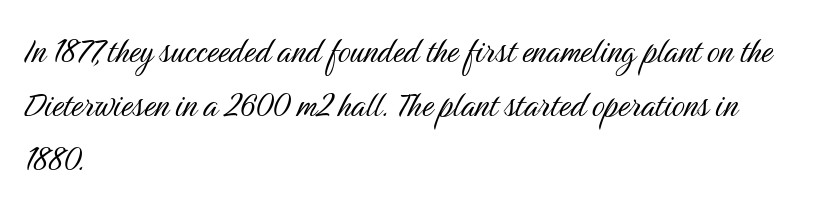
{"serif": "no", "bold": "no", "weight": "light", "width": "condensed", "stroke_contrast": "medium", "x_height": "medium", "monospaced": "no", "underline": "no", "align": "left", "line_spacing": "normal", "line_spacing_ratio": 1.35, "letter_spacing": "normal", "letter_spacing_em": 0.0, "glyph_px": 40}
